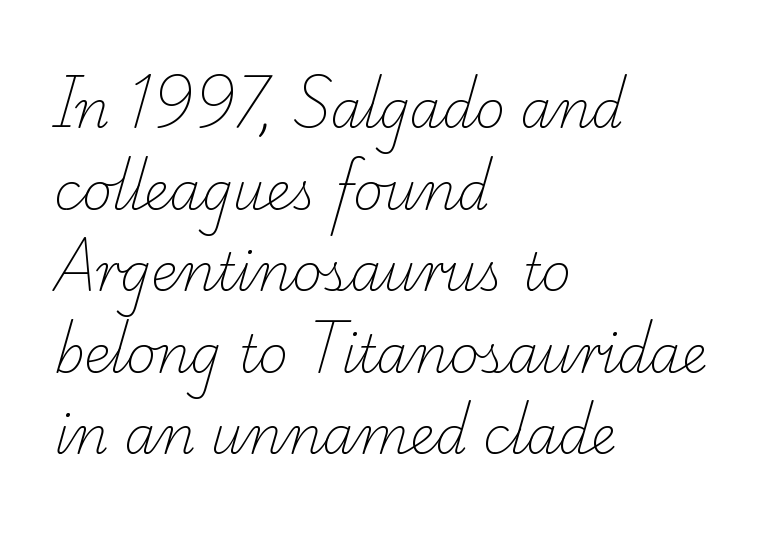
The image shows 51 px light serif type; set left-aligned, normal line spacing (1.6x), normal letter spacing, not underlined; low stroke contrast and a small x-height.
